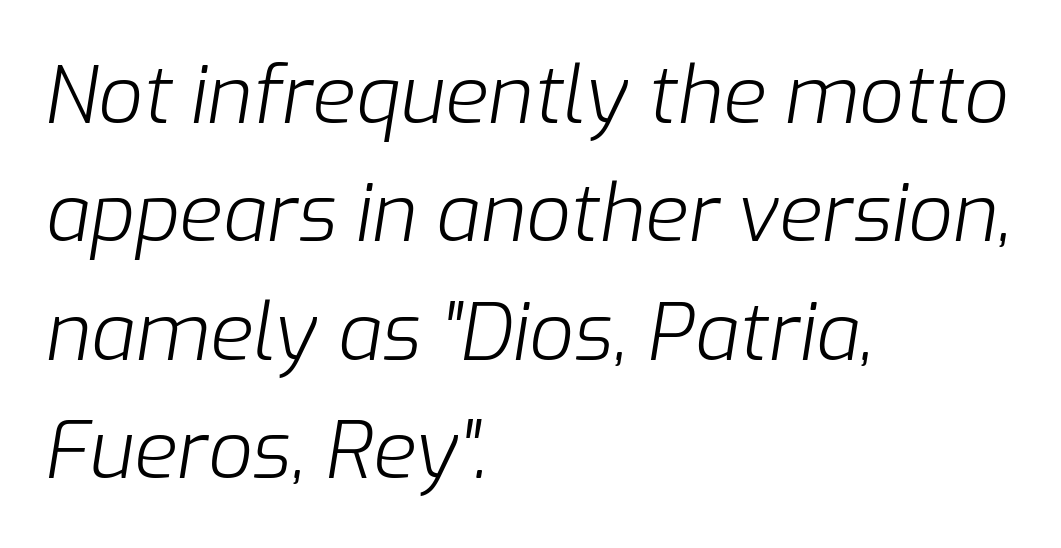
Tracking here is standard; glyphs follow each other at the usual distance. Honestly, the row spacing looks completely unremarkable. The glyphs look as if they've been sheared to an angle. Stems here are at most as thick as an everyday book face.
